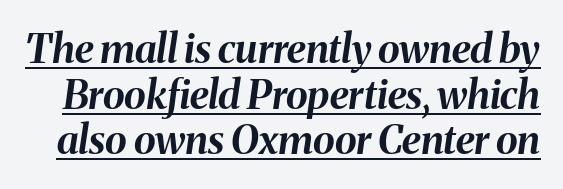
{"italic": "yes", "lean": "right", "slant_degrees": 8, "bold": "yes", "weight": "bold", "width": "normal", "stroke_contrast": "medium", "x_height": "medium", "monospaced": "no", "underline": "yes", "line_spacing": "tight", "line_spacing_ratio": 1.14, "letter_spacing": "normal", "letter_spacing_em": 0.0, "glyph_px": 40}
